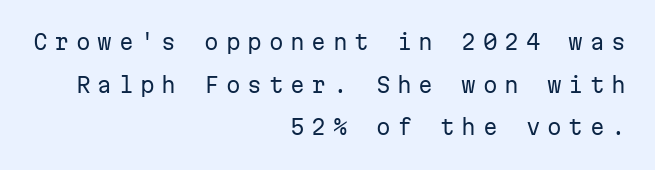
The image shows 21 px text type, upright; set right-aligned, loose line spacing (2.03x), unusually wide letter spacing (+0.32 em), not underlined.
